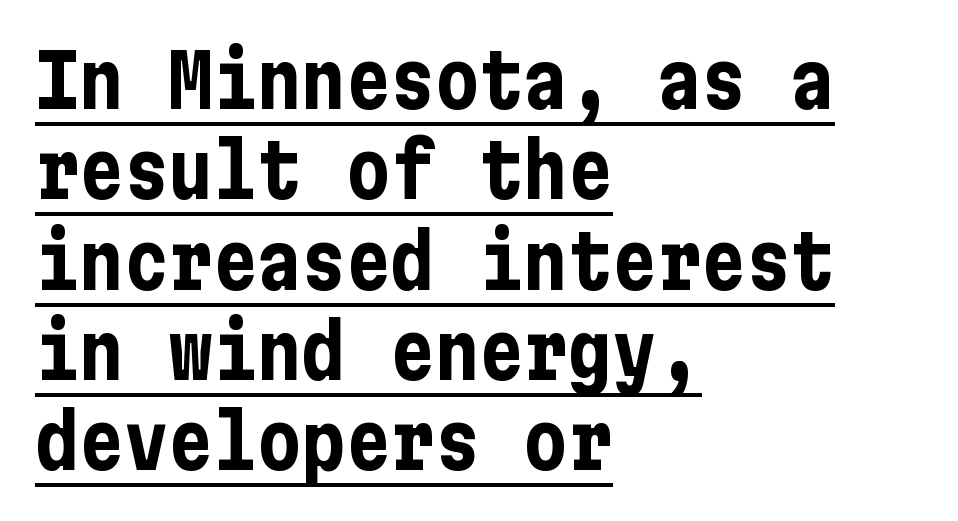
The image shows 74 px bold, condensed sans-serif type, upright; set left-aligned, line spacing 1.22x, normal letter spacing, underlined; low stroke contrast and a medium x-height.
